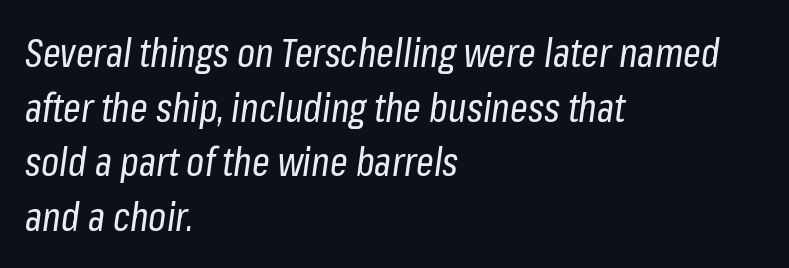
The image shows 39 px regular-weight, condensed type, italic (leaning right); set left-aligned, normal line spacing (1.4x), normal letter spacing, not underlined; low stroke contrast and a medium x-height.
